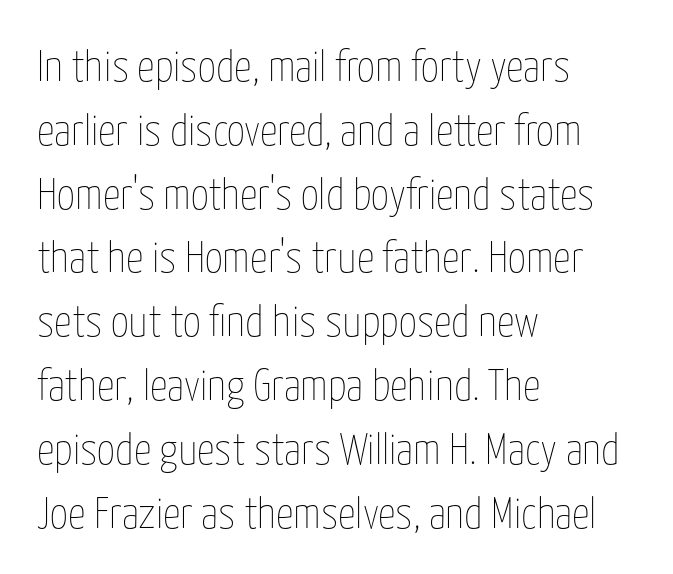
Q: Is the text bold? A: No.
Q: Is the text italic (slanted)? A: No, it is upright.
Q: Is the text underlined? A: No.
Q: How is the paragraph aligned? A: Left-aligned.
Q: Is the spacing between letters normal or unusually wide? A: Normal.
Q: Is the spacing between lines tight, normal or loose? A: Normal.
Q: Width (condensed, normal, or wide)? A: Condensed.
Q: Stroke contrast? A: Low.
Q: x-height? A: Medium.
Q: Monospaced? A: No.
